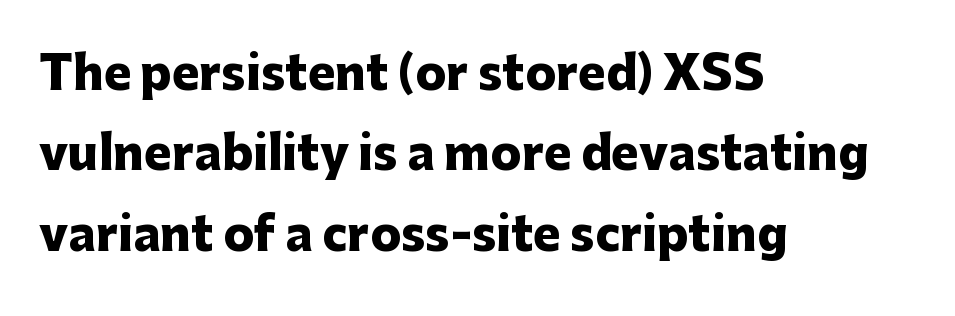
Q: Is the text bold? A: Yes.
Q: Is the text italic (slanted)? A: No, it is upright.
Q: Is the typeface a serif or a sans-serif typeface? A: Sans-serif.
Q: Is the text underlined? A: No.
Q: How is the paragraph aligned? A: Left-aligned.
Q: Is the spacing between letters normal or unusually wide? A: Normal.
Q: Width (condensed, normal, or wide)? A: Normal.
Q: Stroke contrast? A: Low.
Q: x-height? A: Medium.
Q: Monospaced? A: No.
